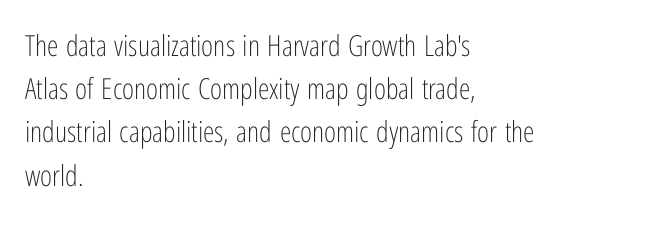
The image shows 29 px light, condensed sans-serif type, upright; set left-aligned, normal line spacing (1.49x), normal letter spacing, not underlined; low stroke contrast and a medium x-height.
